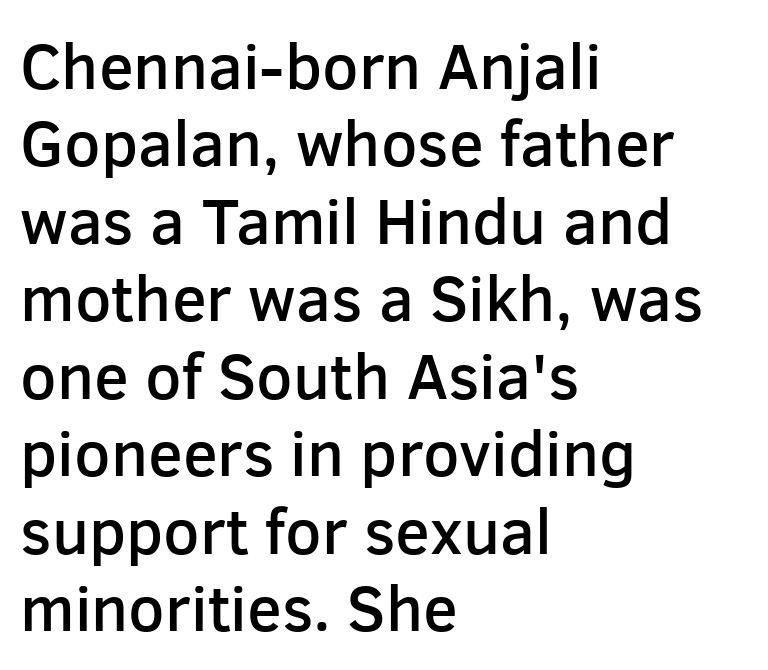
Q: Is the text bold? A: Semi-bold.
Q: Is the text italic (slanted)? A: No, it is upright.
Q: Is the typeface a serif or a sans-serif typeface? A: Sans-serif.
Q: Is the text underlined? A: No.
Q: How is the paragraph aligned? A: Left-aligned.
Q: Is the spacing between letters normal or unusually wide? A: Normal.
Q: Width (condensed, normal, or wide)? A: Normal.
Q: Stroke contrast? A: Low.
Q: x-height? A: Medium.
Q: Monospaced? A: No.
